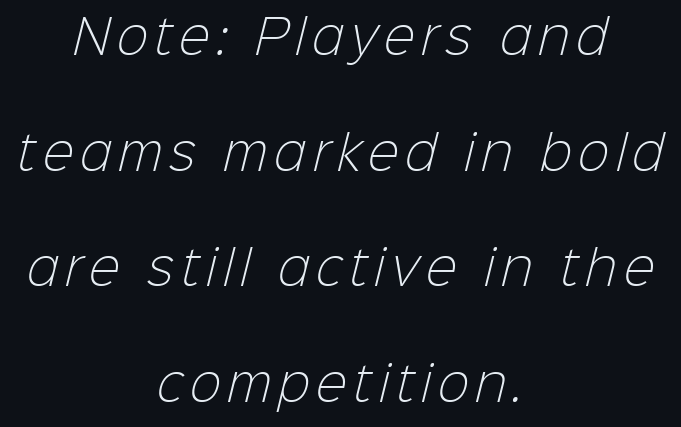
Q: Is the text bold? A: No.
Q: Is the typeface a serif or a sans-serif typeface? A: Sans-serif.
Q: Is the text underlined? A: No.
Q: How is the paragraph aligned? A: Centered.
Q: Is the spacing between lines tight, normal or loose? A: Loose.
Q: Width (condensed, normal, or wide)? A: Normal.
Q: Stroke contrast? A: Low.
Q: x-height? A: Medium.
Q: Monospaced? A: No.
